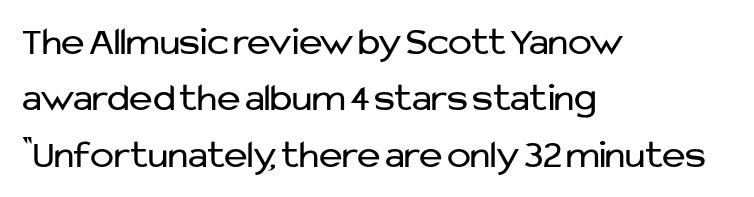
The typesetter chose a ragged-right arrangement here. Does the lettering tilt? It doesn't — this is upright. Glyph-to-glyph distance matches everyday printed text. No letter is thick-stroked: the sample isn't bold. The lines sit at an ordinary, default distance from one another.
